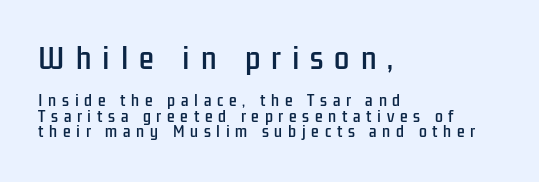
Q: Is the text italic (slanted)? A: No, it is upright.
Q: Is the text underlined? A: No.
Q: How is the paragraph aligned? A: Left-aligned.
Q: Is the spacing between letters normal or unusually wide? A: Unusually wide.
Q: Is the spacing between lines tight, normal or loose? A: Tight.
Q: Which block of text is set in a larger size, the first (top) or the second (bottom)? A: The first (top) one.
